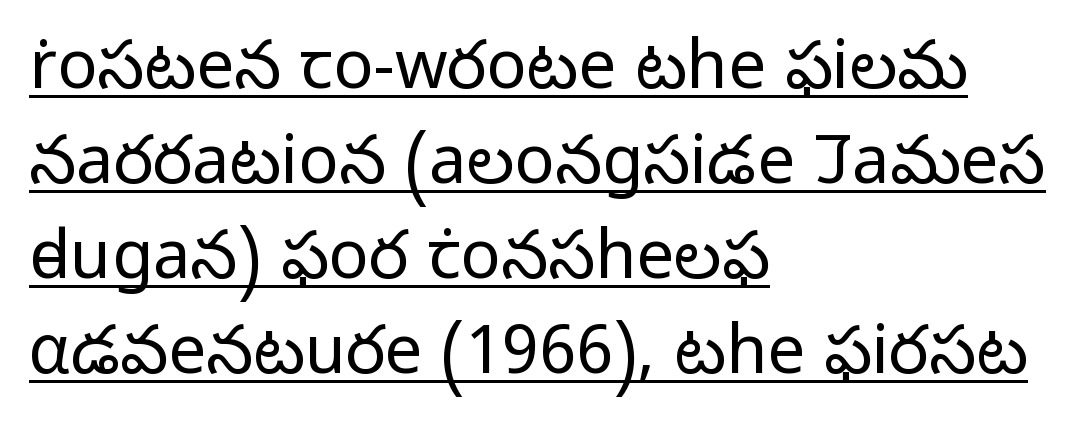
Horizontal alignment here is leftward, the default for most running prose. Words appear dense and cohesive because spacing is normal. Observe the absence of serifs on each vertical stroke in this sample. Nope, not italic — everything's standing straight.
